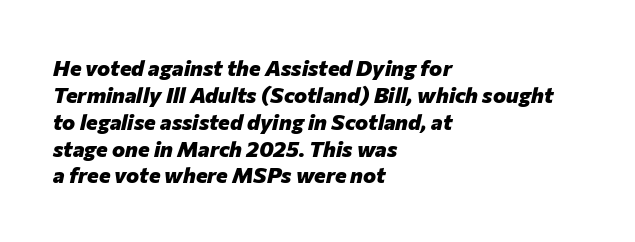
The image shows 22 px bold type, italic (leaning right); set left-aligned, line spacing 1.22x, normal letter spacing, not underlined.
